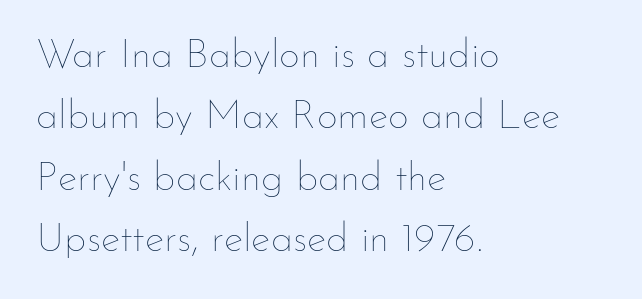
In terms of letterspacing, this is plain default setting. Successive baselines arrive at the customary interval. These lines were composed using upright roman letters. The passage is arranged the way most books set body copy — flush left. Stems here are at most as thick as an everyday book face. Each row of text sits above clean, open space.
